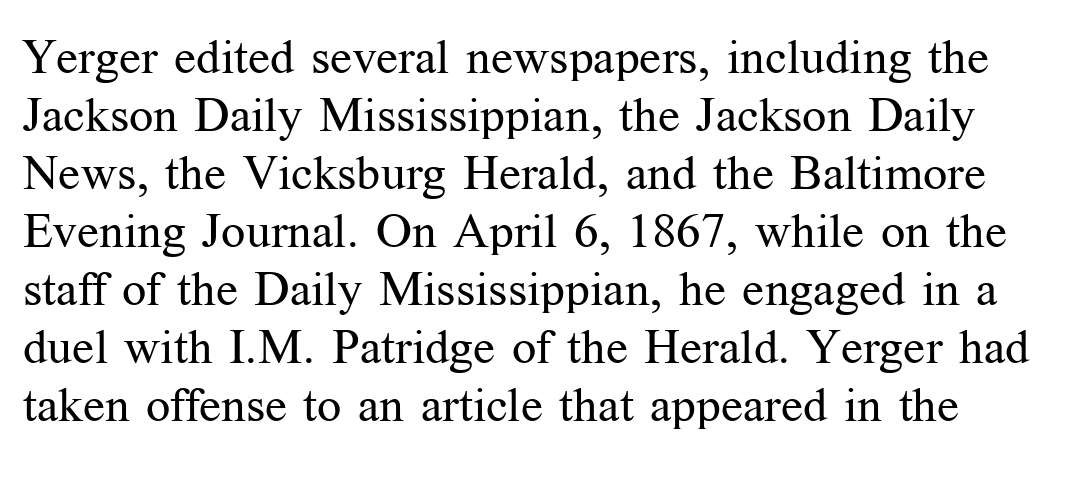
Q: Is the text bold? A: No.
Q: Is the text italic (slanted)? A: No, it is upright.
Q: Is the typeface a serif or a sans-serif typeface? A: Serif.
Q: Is the text underlined? A: No.
Q: Is the spacing between letters normal or unusually wide? A: Normal.
Q: Width (condensed, normal, or wide)? A: Normal.
Q: Stroke contrast? A: Medium.
Q: x-height? A: Medium.
Q: Monospaced? A: No.
